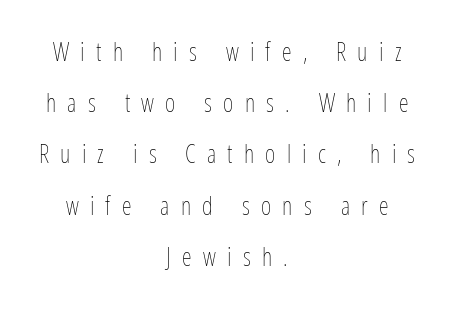
{"italic": "no", "bold": "no", "underline": "no", "align": "center", "line_spacing": "loose", "line_spacing_ratio": 2.05, "letter_spacing": "wide", "letter_spacing_em": 0.45, "glyph_px": 25}
